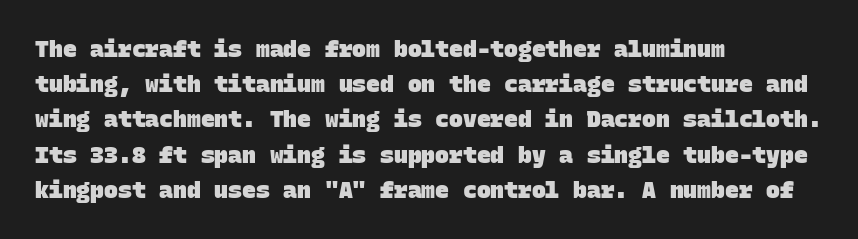
Emphasis by weight is at full strength: bold. The space between consecutive lines is moderate. This rendering uses left alignment, leaving the right contour irregular. Plain, unruled lines of type. Honestly, the letter spacing is just normal — you wouldn't notice it.
